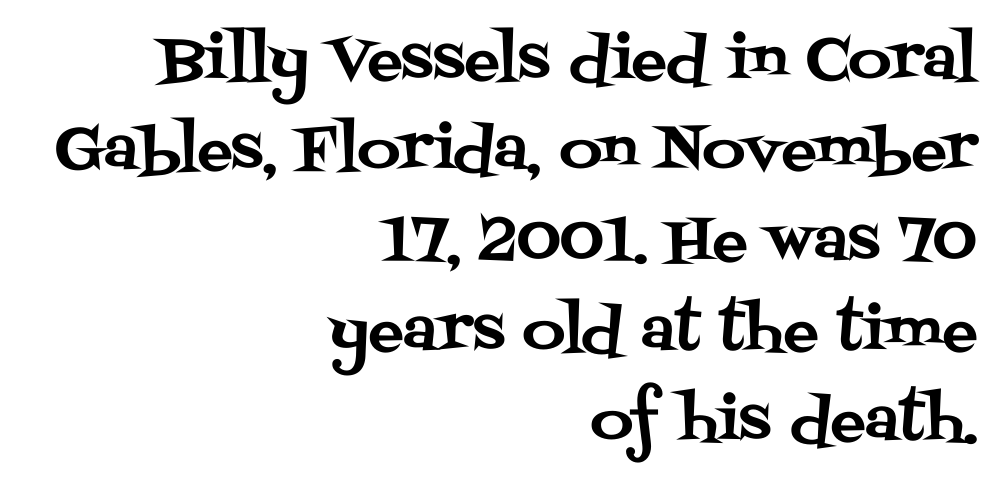
{"serif": "yes", "italic": "no", "width": "normal", "stroke_contrast": "medium", "x_height": "large", "monospaced": "no", "underline": "no", "align": "right", "line_spacing": "normal", "line_spacing_ratio": 1.53, "letter_spacing": "normal", "letter_spacing_em": 0.0, "glyph_px": 59}
